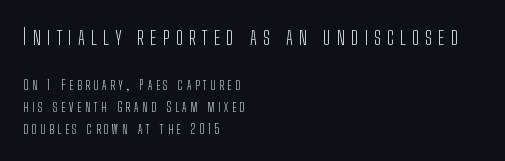
The image shows 22 px text type, upright; set left-aligned, normal line spacing (1.59x), unusually wide letter spacing (+0.27 em), not underlined; the first (top) block is 1.57x larger.
